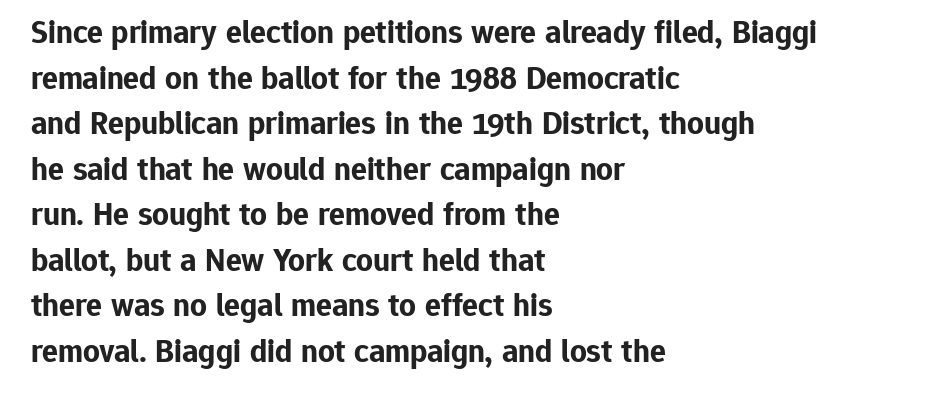
The image shows 33 px bold sans-serif type, upright; set left-aligned, normal line spacing (1.38x), normal letter spacing, not underlined; low stroke contrast and a medium x-height.
